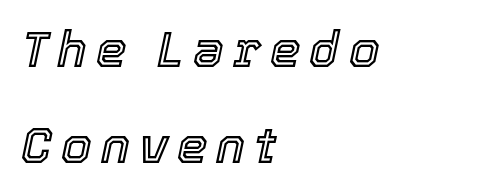
The image shows 49 px text type, italic (leaning right); set left-aligned, loose line spacing (1.96x), not underlined; a medium x-height.
